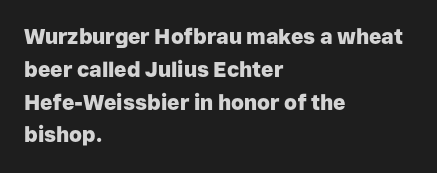
Q: Is the text bold? A: Yes.
Q: Is the text italic (slanted)? A: No, it is upright.
Q: Is the text underlined? A: No.
Q: How is the paragraph aligned? A: Left-aligned.
Q: Is the spacing between letters normal or unusually wide? A: Normal.
Q: Is the spacing between lines tight, normal or loose? A: Normal.
